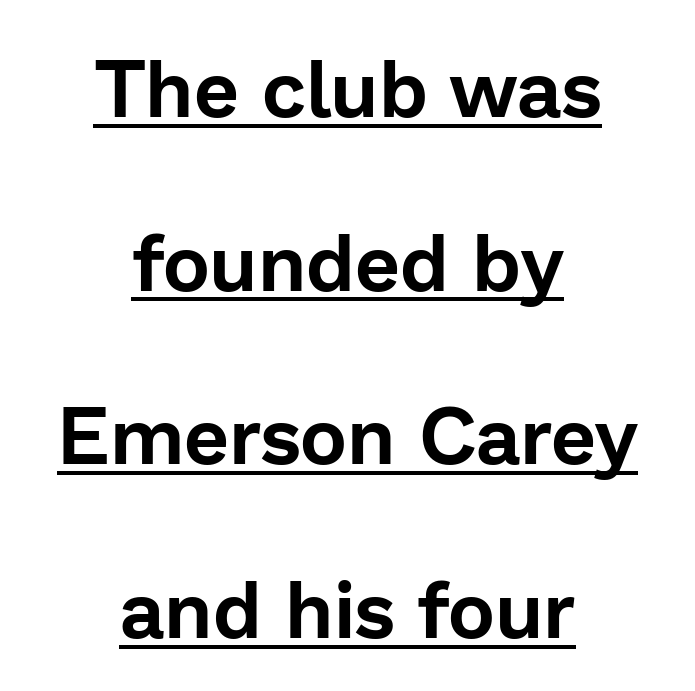
{"serif": "no", "italic": "no", "width": "normal", "stroke_contrast": "low", "x_height": "medium", "monospaced": "no", "underline": "yes", "align": "center", "line_spacing": "loose", "line_spacing_ratio": 2.17, "letter_spacing": "normal", "letter_spacing_em": 0.0, "glyph_px": 80}
